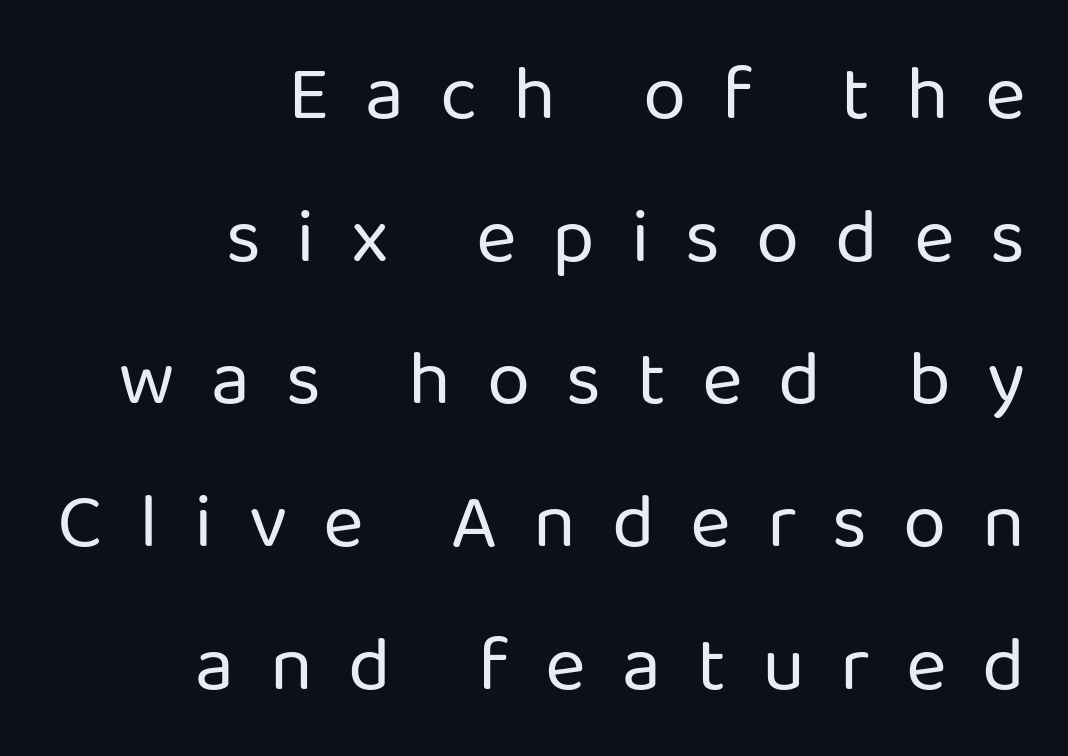
The image shows 78 px regular-weight sans-serif type, upright; set right-aligned, line spacing 1.83x, unusually wide letter spacing (+0.46 em), not underlined; low stroke contrast and a medium x-height.
